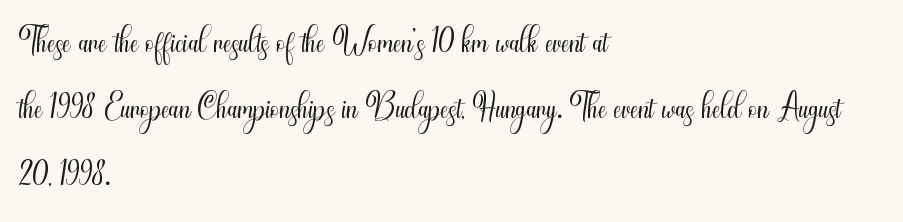
{"serif": "no", "bold": "no", "weight": "light", "width": "condensed", "stroke_contrast": "medium", "x_height": "small", "monospaced": "no", "underline": "no", "align": "left", "line_spacing": "normal", "line_spacing_ratio": 1.33, "letter_spacing": "normal", "letter_spacing_em": 0.0, "glyph_px": 50}
